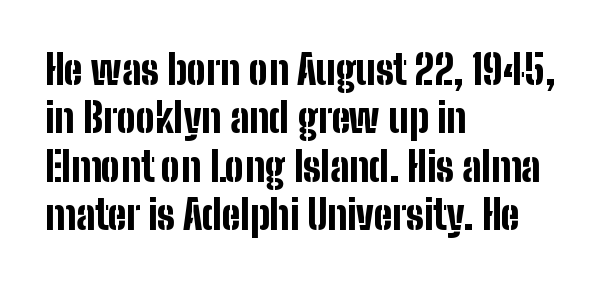
{"serif": "no", "italic": "no", "bold": "yes", "weight": "bold", "width": "condensed", "stroke_contrast": "low", "x_height": "medium", "monospaced": "no", "underline": "no", "align": "left", "line_spacing_ratio": 1.21, "letter_spacing": "normal", "letter_spacing_em": 0.0, "glyph_px": 40}
